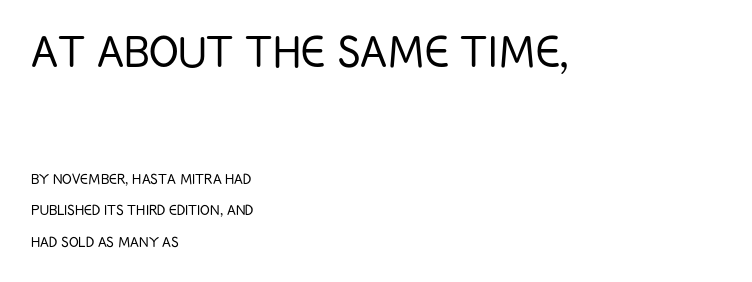
{"serif": "no", "italic": "no", "bold": "no", "weight": "light", "width": "condensed", "stroke_contrast": "low", "x_height": "large", "monospaced": "no", "underline": "no", "align": "left", "line_spacing_ratio": 1.76, "letter_spacing": "normal", "letter_spacing_em": 0.0, "larger_block": "first", "size_ratio": 3.06, "glyph_px": 55}
